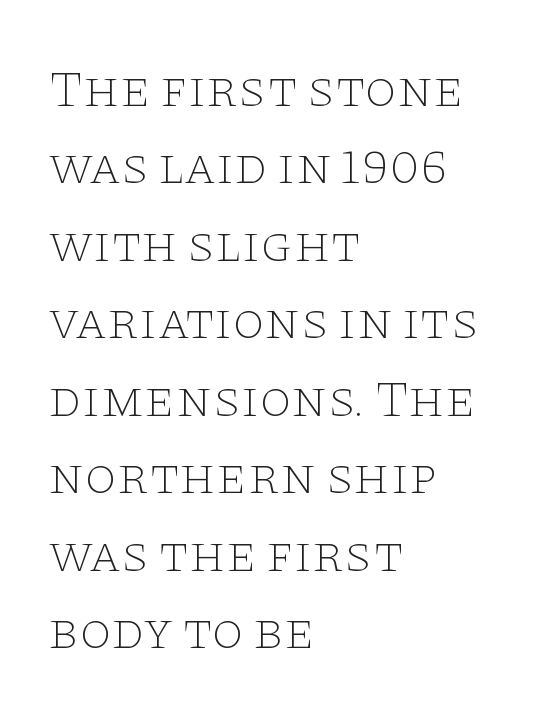
Bold? No — there's no thickening of the strokes. The leading is moderate, giving the passage an even texture. Inter-character spacing is left at the font's built-in metrics. The characters display serif detailing at their extremities. Ordinary non-slanted type is in use. Think of a printed novel: that variable character pitch is what you see here.
